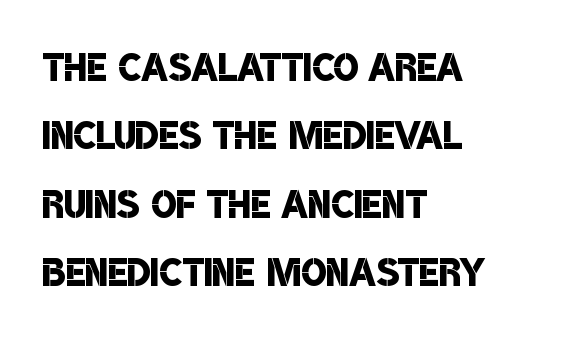
Vertical spacing — default. The face used here is a semibold: visibly heavier than regular, lighter than bold. A typesetter would label this face a sans. The line texture is even and compact thanks to regular tracking. Does the copy run flush right? No — it runs flush left. Each letter keeps its own natural width here, so spacing adapts to shape.
